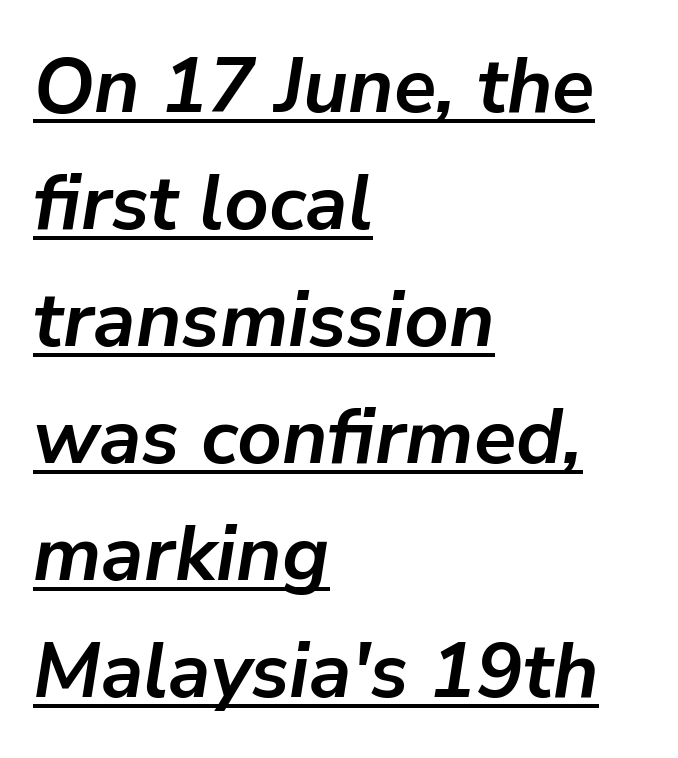
Does the copy run flush right? No — it runs flush left. Looks like regular typesetting: each glyph gets only the width it needs. The string is rendered with underlining switched on. Tracking here is standard; glyphs follow each other at the usual distance. What's the leading like? Ordinary, nothing unusual.
